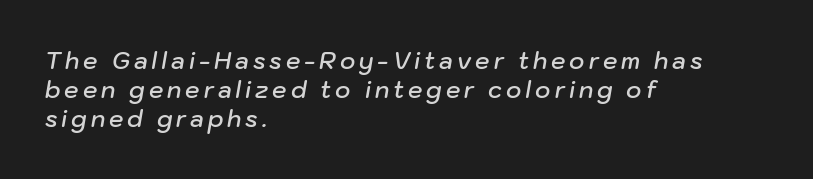
This sample keeps an unexceptional amount of space between lines. Notice how the stems are inclined rather than vertical — that's the hallmark of italics. The setting favours the left margin, as ordinary paragraphs usually do. A fair bit of extra ink — the face is semibold, not bold. Descender tails drop into unmarked territory.
